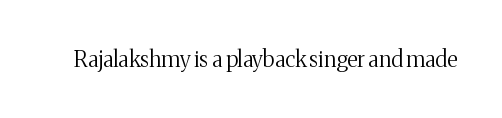
The image shows 22 px text type, upright; set normal letter spacing, not underlined.
